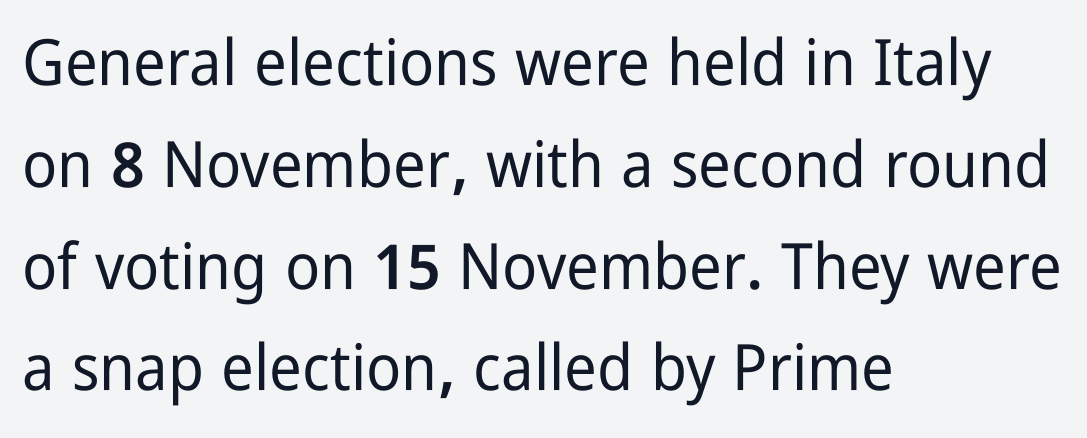
Q: Is the text italic (slanted)? A: No, it is upright.
Q: Is the typeface a serif or a sans-serif typeface? A: Sans-serif.
Q: Is the text underlined? A: No.
Q: How is the paragraph aligned? A: Left-aligned.
Q: Is the spacing between letters normal or unusually wide? A: Normal.
Q: Is the spacing between lines tight, normal or loose? A: Normal.
Q: Width (condensed, normal, or wide)? A: Condensed.
Q: Stroke contrast? A: Low.
Q: x-height? A: Medium.
Q: Monospaced? A: No.
